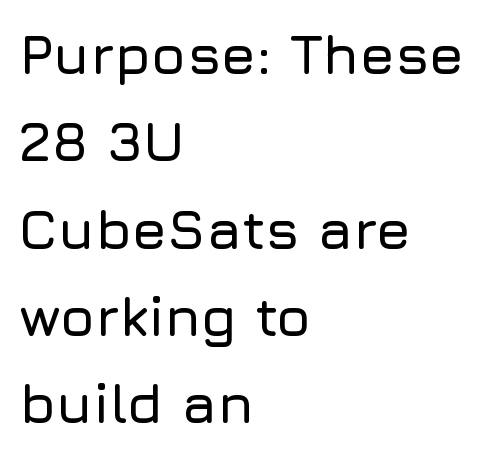
{"serif": "no", "italic": "no", "width": "normal", "stroke_contrast": "low", "x_height": "medium", "monospaced": "no", "underline": "no", "align": "left", "line_spacing": "normal", "line_spacing_ratio": 1.56, "letter_spacing": "normal", "letter_spacing_em": 0.0, "glyph_px": 56}
